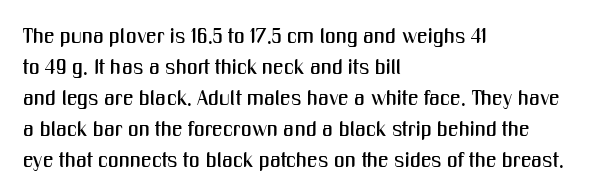
{"italic": "no", "underline": "no", "align": "left", "line_spacing": "normal", "line_spacing_ratio": 1.48, "letter_spacing": "normal", "letter_spacing_em": 0.0, "glyph_px": 21}
